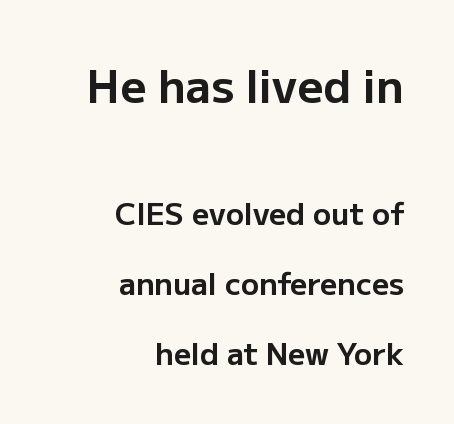
{"serif": "no", "italic": "no", "bold": "yes", "weight": "bold", "width": "normal", "stroke_contrast": "low", "x_height": "medium", "monospaced": "no", "underline": "no", "align": "right", "line_spacing": "loose", "line_spacing_ratio": 2.32, "letter_spacing": "normal", "letter_spacing_em": 0.0, "larger_block": "first", "size_ratio": 1.5, "glyph_px": 45}
